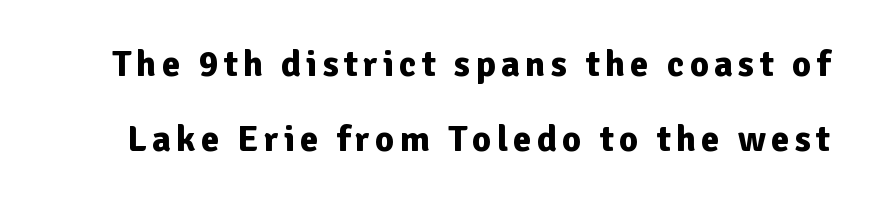
{"serif": "no", "italic": "no", "bold": "yes", "weight": "bold", "width": "normal", "stroke_contrast": "low", "x_height": "medium", "monospaced": "no", "underline": "no", "line_spacing": "loose", "line_spacing_ratio": 2.02, "glyph_px": 37}
